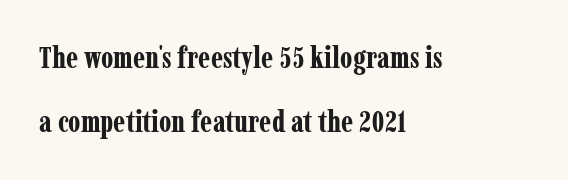
The image shows 30 px bold, condensed serif type, upright; set left-aligned, loose line spacing (2.15x), normal letter spacing, not underlined; low stroke contrast and a medium x-height.
